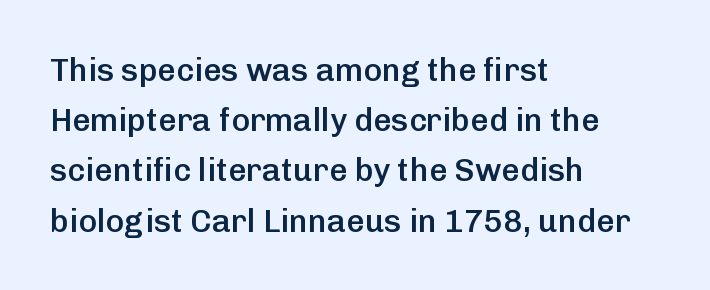
The lettering stays uniformly vertical, giving the passage a roman look. This rendering leaves character spacing at its baseline value. Just letters on the line, the space beneath them empty. Semibold letterforms, between regular and bold. Note: no serifs on the glyphs.
